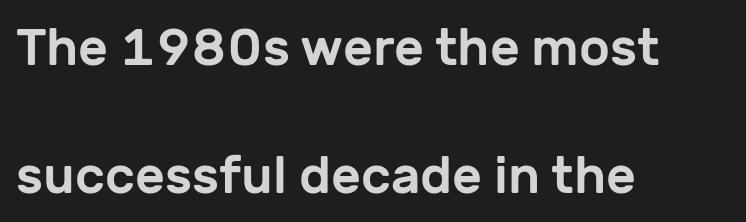
Q: Is the text italic (slanted)? A: No, it is upright.
Q: Is the typeface a serif or a sans-serif typeface? A: Sans-serif.
Q: Is the text underlined? A: No.
Q: How is the paragraph aligned? A: Left-aligned.
Q: Is the spacing between letters normal or unusually wide? A: Normal.
Q: Is the spacing between lines tight, normal or loose? A: Loose.
Q: Width (condensed, normal, or wide)? A: Normal.
Q: Stroke contrast? A: Low.
Q: x-height? A: Medium.
Q: Monospaced? A: No.
